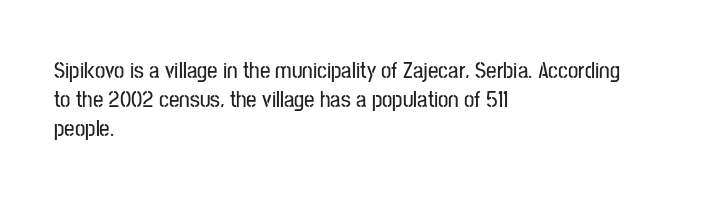
The image shows 23 px text type, upright; set left-aligned, normal line spacing (1.27x), normal letter spacing, not underlined.
